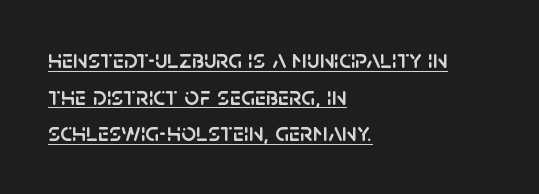
Q: Is the text italic (slanted)? A: No, it is upright.
Q: Is the text underlined? A: Yes.
Q: How is the paragraph aligned? A: Left-aligned.
Q: Is the spacing between letters normal or unusually wide? A: Normal.
Q: Is the spacing between lines tight, normal or loose? A: Normal.
